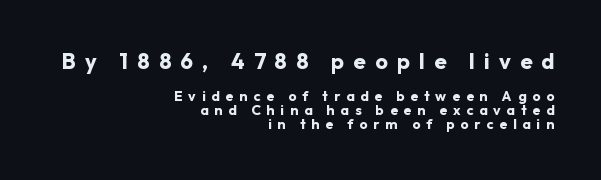
Q: Is the text bold? A: Yes.
Q: Is the text italic (slanted)? A: No, it is upright.
Q: Is the text underlined? A: No.
Q: How is the paragraph aligned? A: Right-aligned.
Q: Is the spacing between letters normal or unusually wide? A: Unusually wide.
Q: Is the spacing between lines tight, normal or loose? A: Tight.
Q: Which block of text is set in a larger size, the first (top) or the second (bottom)? A: The first (top) one.
